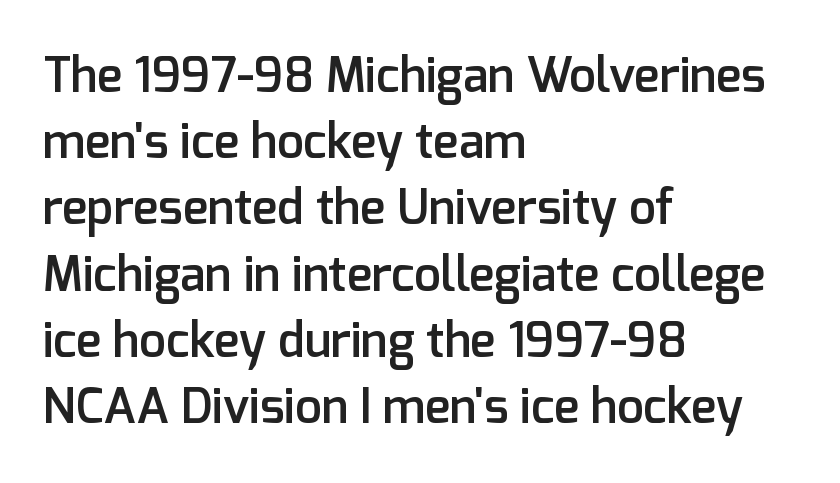
Q: Is the text bold? A: Semi-bold.
Q: Is the text italic (slanted)? A: No, it is upright.
Q: Is the typeface a serif or a sans-serif typeface? A: Sans-serif.
Q: Is the text underlined? A: No.
Q: How is the paragraph aligned? A: Left-aligned.
Q: Is the spacing between letters normal or unusually wide? A: Normal.
Q: Is the spacing between lines tight, normal or loose? A: Normal.
Q: Width (condensed, normal, or wide)? A: Normal.
Q: Stroke contrast? A: Low.
Q: x-height? A: Medium.
Q: Monospaced? A: No.
